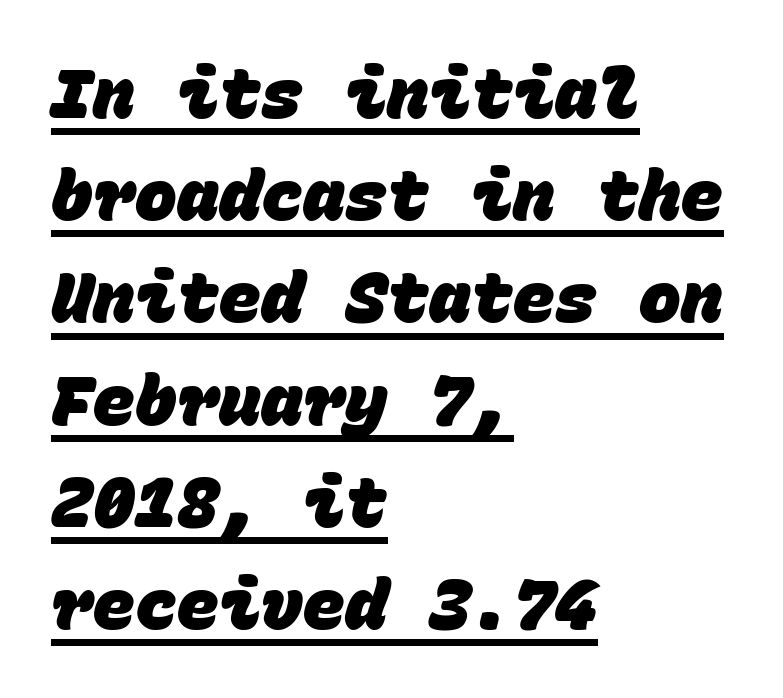
The line-height multiplier appears to be the usual default. The letterforms sit shoulder to shoulder at normal distance. Nope, no serifs anywhere on these letters. You'd pick this weight for a headline — it's a proper bold. Spacing verdict: monospaced, one width for all characters.
